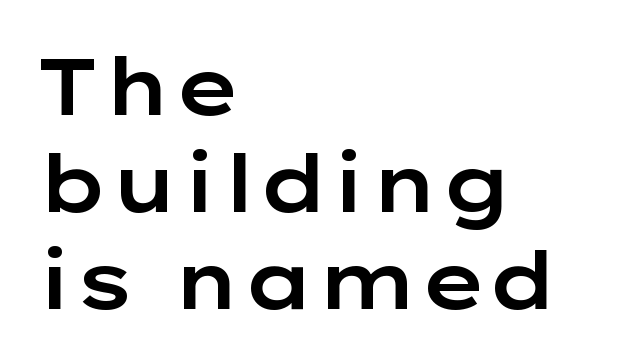
The ragged edge is on the right, which tells us the setting is flush left. Note the varied advance widths — an 'i' is clearly narrower than an 'm'. Look at the bottom of the vertical strokes: they stop flat, with no serifs. Short note: letters normally spaced.
